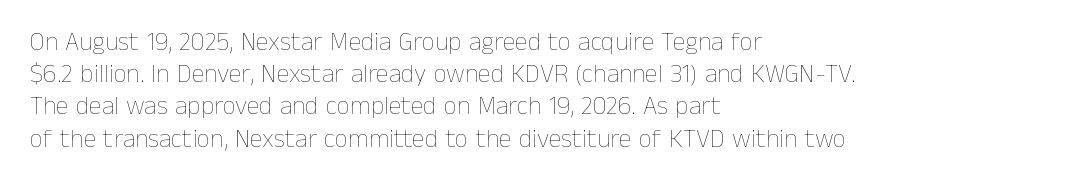
{"italic": "no", "bold": "no", "underline": "no", "align": "left", "line_spacing_ratio": 1.24, "letter_spacing": "normal", "letter_spacing_em": 0.0, "glyph_px": 26}
